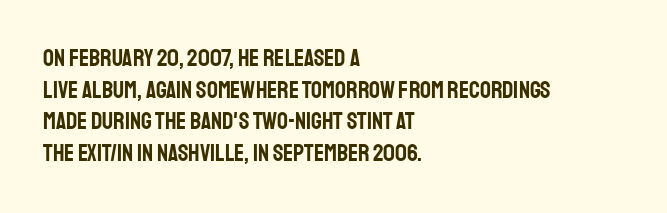
The image shows 24 px text type, upright; set left-aligned, normal line spacing (1.32x), normal letter spacing, not underlined.
